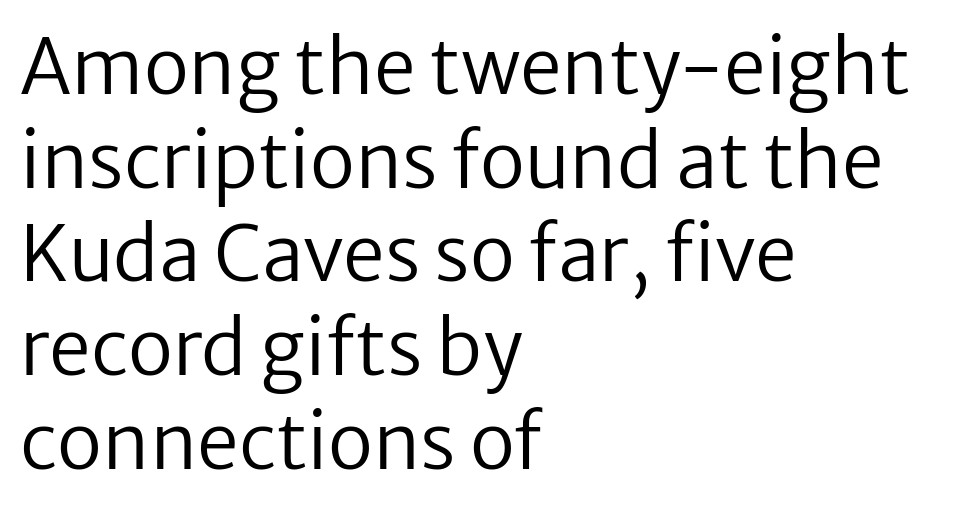
The image shows 75 px regular-weight sans-serif type, upright; set left-aligned, normal line spacing (1.25x), normal letter spacing, not underlined; low stroke contrast and a medium x-height.
